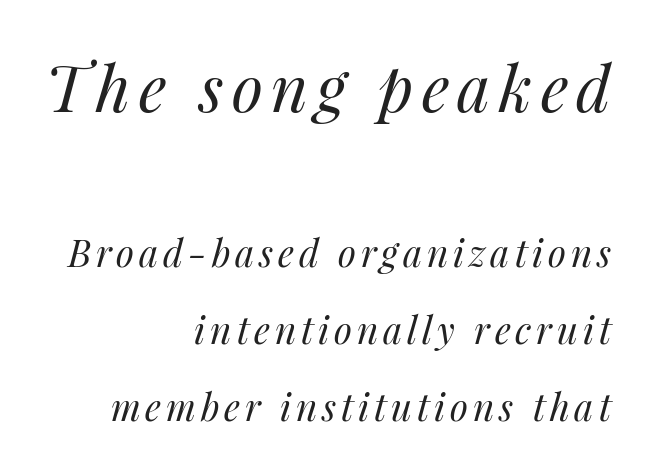
A typesetter would call this proportional, since set widths differ per character. Is there much room between lines? Yes — plenty of vertical air separates them. This is oblique type, the kind used for emphasis or titles. Where is the straight margin? On the right. Between these two stacked blocks, the higher one wins on size. The weight would be labelled regular, book, light, or lighter still.
